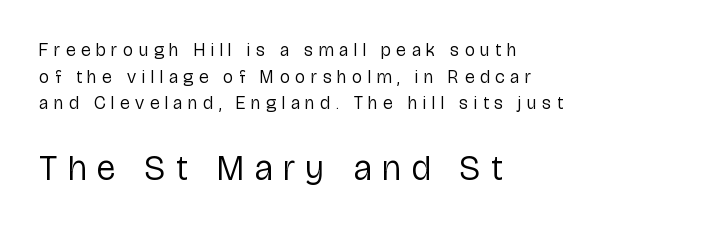
The image shows 35 px regular-weight, condensed sans-serif type, upright; set left-aligned, normal line spacing (1.48x), unusually wide letter spacing (+0.32 em), not underlined; the second (bottom) block is 1.94x larger; low stroke contrast and a medium x-height.
